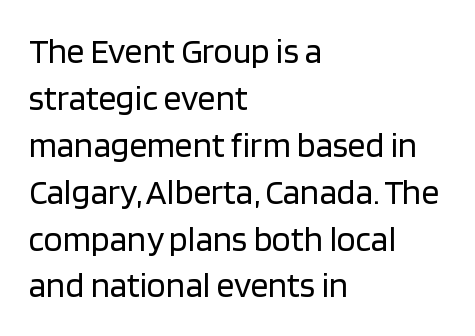
A light-to-regular cut is what we see here. The zone under the glyphs is completely vacant. I'd call this a sans setting — the letters go barefoot. What's the leading like? Ordinary, nothing unusual. Characters follow at the spacing the type designer built in.
